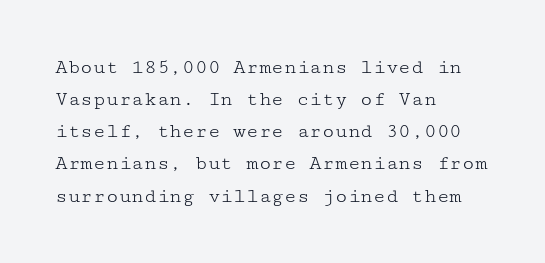
Is the block centered? No — it sits flush against the left margin. Honestly, the row spacing looks completely unremarkable. Check under the words: just untouched page. Ascenders rise straight up at ninety degrees. Nobody touched the tracking dial on this one.
